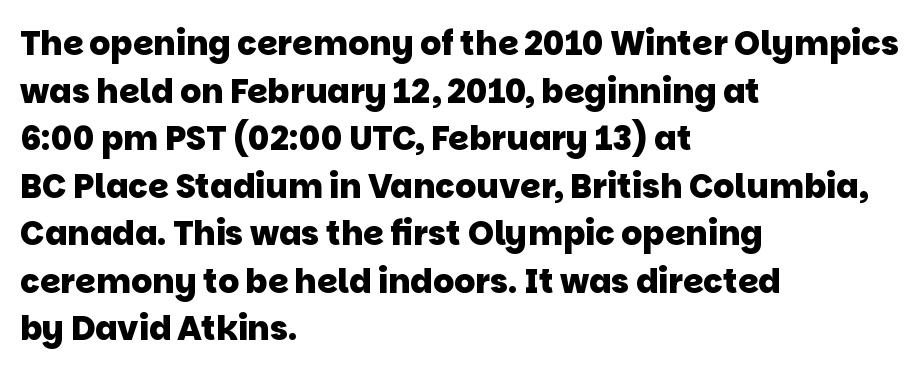
The image shows 33 px heavy sans-serif type; set left-aligned, normal line spacing (1.44x), normal letter spacing, not underlined; low stroke contrast and a large x-height.
